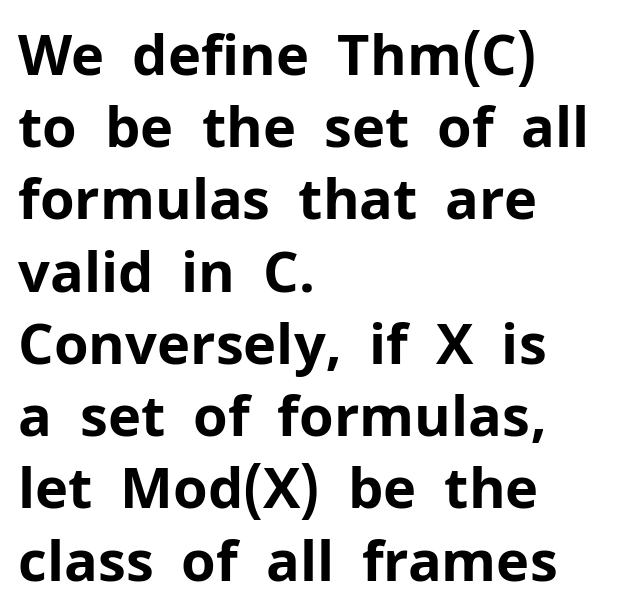
The horizontal fit of the characters is conventional and even. Regarding leading, the lines here are spaced in the standard way. The rendering uses natural spacing where letterforms have individual widths. Every character sits straight up, as roman type does. Type style note: lacks serifs.
